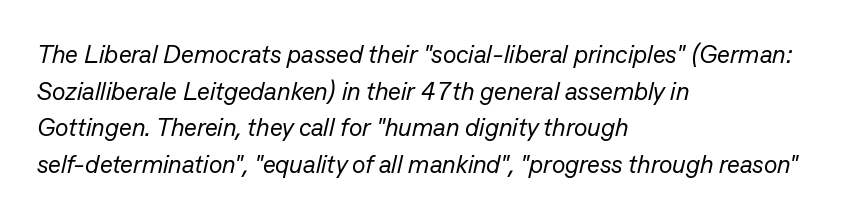
Q: Is the text bold? A: No.
Q: Is the text italic (slanted)? A: Yes, it leans right by about 13 degrees.
Q: Is the text underlined? A: No.
Q: How is the paragraph aligned? A: Left-aligned.
Q: Is the spacing between letters normal or unusually wide? A: Normal.
Q: Is the spacing between lines tight, normal or loose? A: Normal.
